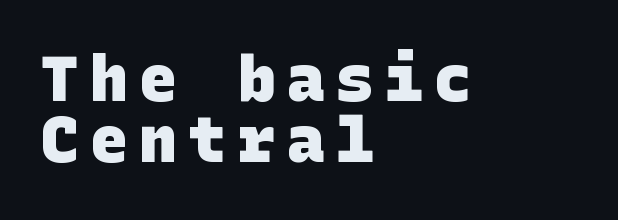
Q: Is the text bold? A: Yes.
Q: Is the typeface a serif or a sans-serif typeface? A: Sans-serif.
Q: Is the text underlined? A: No.
Q: How is the paragraph aligned? A: Left-aligned.
Q: Is the spacing between lines tight, normal or loose? A: Tight.
Q: Width (condensed, normal, or wide)? A: Normal.
Q: Stroke contrast? A: Low.
Q: x-height? A: Large.
